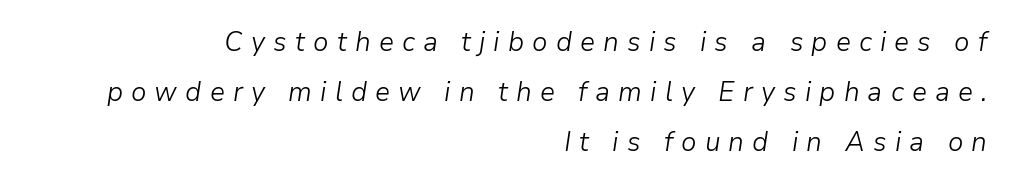
A student would call this right alignment; a typographer would say flush right, rag left. Nothing heavy about these letters — not bold at all. Think of a printed novel: that variable character pitch is what you see here. Quick note: underline off.
